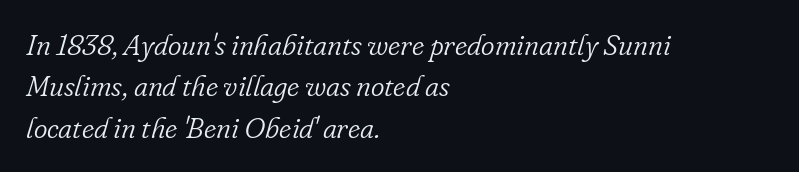
In terms of letterform style, serifs are clearly present. Stems and bowls with no extra thickness — not bold. Anything drawn beneath the words? Only blank space. This sample uses an oblique cut, with every glyph tilted off the vertical. A classic flush-left, rag-right setting is used for this passage.
